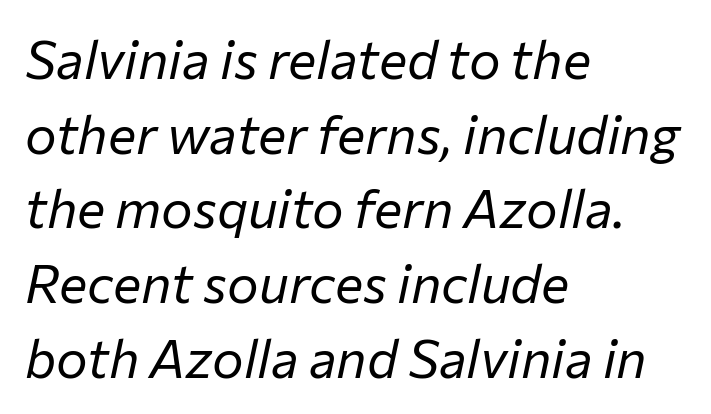
A classic flush-left, rag-right setting is used for this passage. Is the letter spacing exaggerated? No — it looks like the ordinary default. The face used here is proportionally spaced, like ordinary book or web type. A normal amount of white space separates one row of letters from the next. Each row of text sits above clean, open space.
